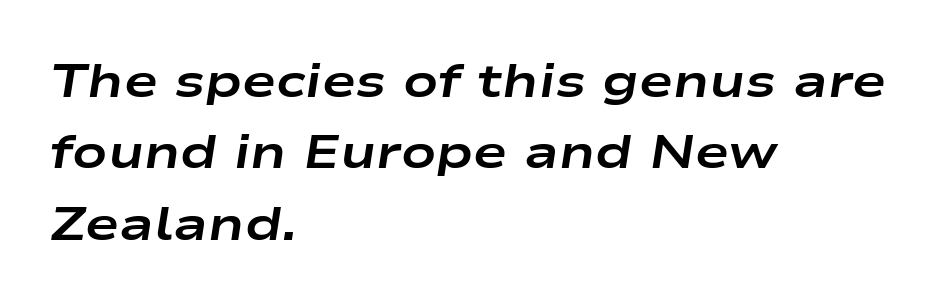
The rendering applies a slant to the glyphs. The passage shown stacks its lines at a standard gap. Nobody drew a line under any word here. The characters look thick and weighty, a clear bold. Varying glyph widths throughout — classic text-font behaviour. In terms of letterspacing, this is plain default setting.
